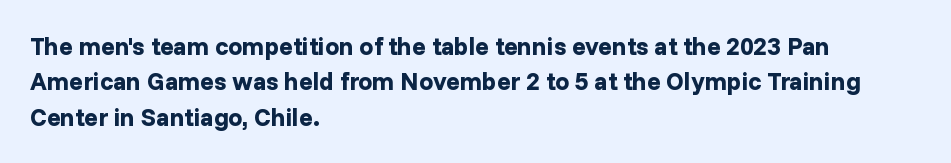
Q: Is the text bold? A: Yes.
Q: Is the text italic (slanted)? A: No, it is upright.
Q: Is the text underlined? A: No.
Q: How is the paragraph aligned? A: Left-aligned.
Q: Is the spacing between letters normal or unusually wide? A: Normal.
Q: Is the spacing between lines tight, normal or loose? A: Normal.
